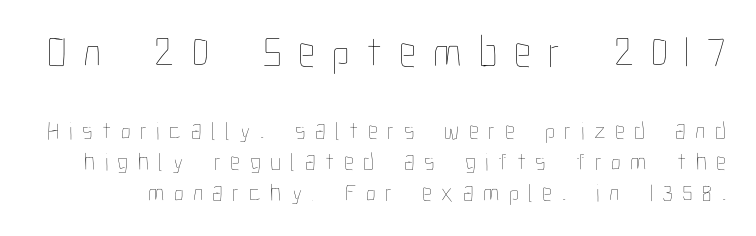
{"italic": "no", "bold": "no", "weight": "thin", "width": "condensed", "stroke_contrast": "low", "x_height": "medium", "monospaced": "no", "underline": "no", "line_spacing_ratio": 1.23, "letter_spacing": "wide", "letter_spacing_em": 0.38, "larger_block": "first", "size_ratio": 1.76, "glyph_px": 44}
